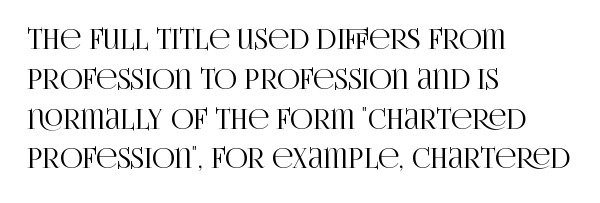
Q: Is the text italic (slanted)? A: No, it is upright.
Q: Is the typeface a serif or a sans-serif typeface? A: Serif.
Q: Is the text underlined? A: No.
Q: How is the paragraph aligned? A: Left-aligned.
Q: Is the spacing between letters normal or unusually wide? A: Normal.
Q: Is the spacing between lines tight, normal or loose? A: Normal.
Q: Width (condensed, normal, or wide)? A: Condensed.
Q: Stroke contrast? A: High.
Q: x-height? A: Large.
Q: Monospaced? A: No.
